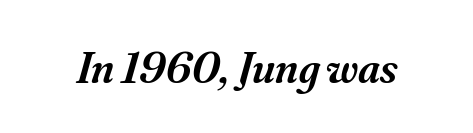
{"serif": "yes", "italic": "yes", "lean": "right", "slant_degrees": 16, "bold": "semi", "weight": "semibold", "width": "normal", "stroke_contrast": "medium", "x_height": "small", "monospaced": "no", "underline": "no", "letter_spacing": "normal", "letter_spacing_em": 0.0, "glyph_px": 45}
